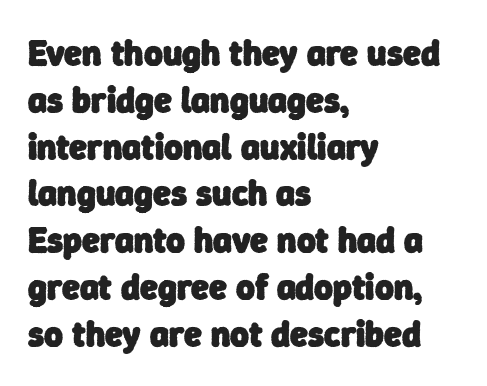
{"serif": "no", "bold": "yes", "weight": "heavy", "width": "normal", "stroke_contrast": "low", "x_height": "medium", "monospaced": "no", "underline": "no", "align": "left", "line_spacing": "normal", "line_spacing_ratio": 1.3, "letter_spacing": "normal", "letter_spacing_em": 0.0, "glyph_px": 36}
